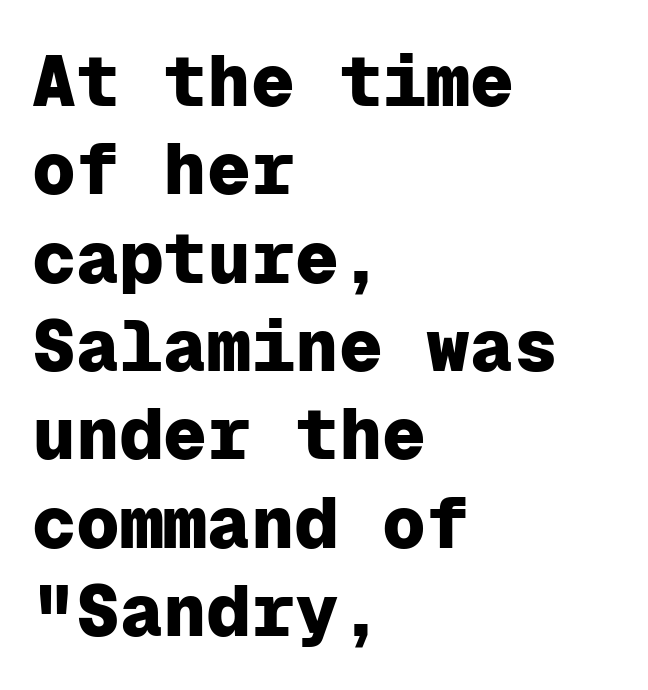
Q: Is the text bold? A: Yes.
Q: Is the text italic (slanted)? A: No, it is upright.
Q: Is the typeface a serif or a sans-serif typeface? A: Sans-serif.
Q: Is the text underlined? A: No.
Q: How is the paragraph aligned? A: Left-aligned.
Q: Is the spacing between letters normal or unusually wide? A: Normal.
Q: Width (condensed, normal, or wide)? A: Normal.
Q: Stroke contrast? A: Low.
Q: x-height? A: Medium.
Q: Monospaced? A: Yes.
